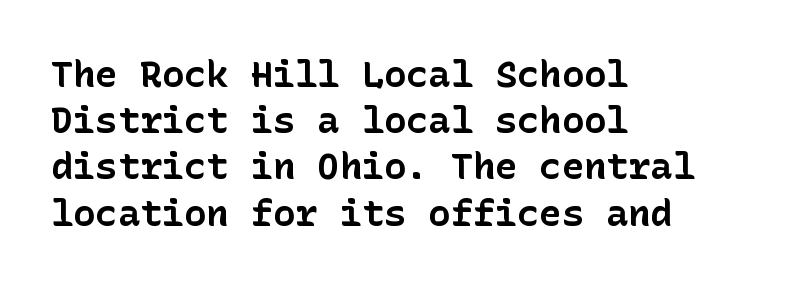
The typeface chosen for these lines omits serifs. The axis of the letterforms is exactly vertical. The designer left line spacing at the default. Type without underlining. The font is running at its bold setting.
